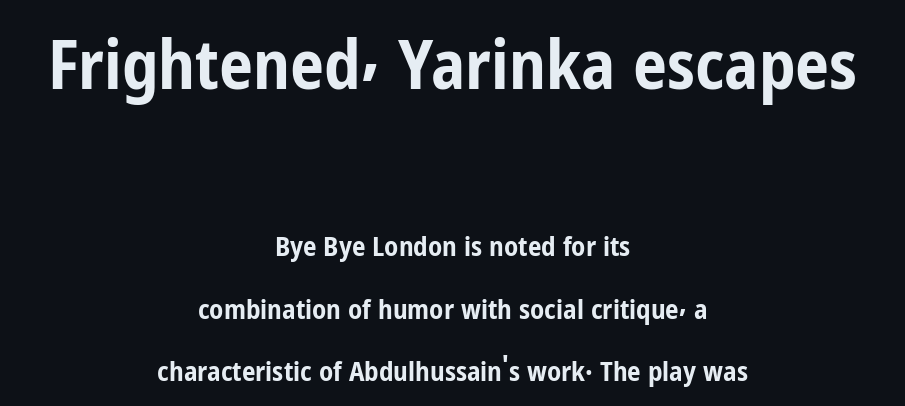
The image shows 68 px bold, condensed sans-serif type, upright; set centered, loose line spacing (2.31x), normal letter spacing, not underlined; the first (top) block is 2.52x larger; low stroke contrast and a medium x-height.
